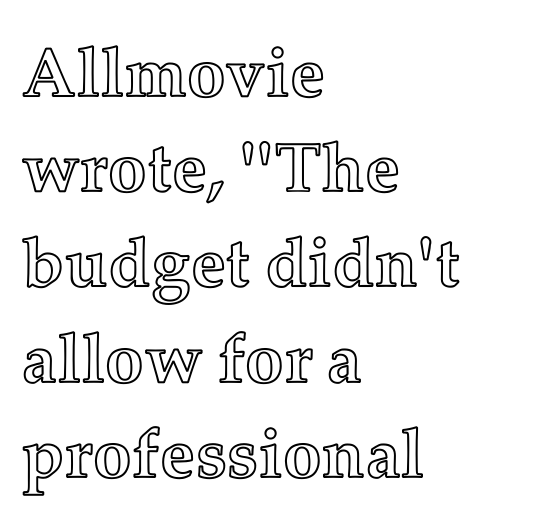
Q: Is the text italic (slanted)? A: No, it is upright.
Q: Is the text underlined? A: No.
Q: How is the paragraph aligned? A: Left-aligned.
Q: Is the spacing between letters normal or unusually wide? A: Normal.
Q: Is the spacing between lines tight, normal or loose? A: Normal.
Q: Width (condensed, normal, or wide)? A: Normal.
Q: x-height? A: Medium.
Q: Monospaced? A: No.
